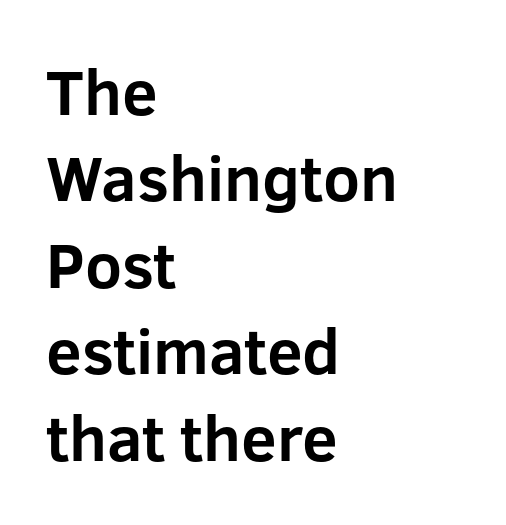
These lines were composed using upright roman letters. Caption: bold face, heavy strokes. Spacing between characters is what you'd get straight out of the box. Leading: standard. A clean baseline with only descenders dipping below it. No feet cap the strokes, marking this as sans-serif type.
